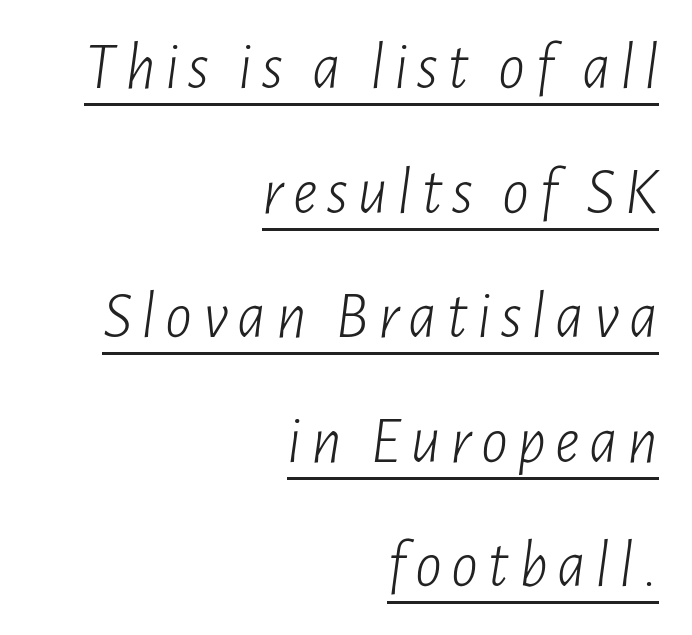
{"italic": "yes", "lean": "right", "slant_degrees": 7, "bold": "no", "weight": "light", "width": "condensed", "stroke_contrast": "low", "x_height": "medium", "monospaced": "no", "underline": "yes", "align": "right", "line_spacing_ratio": 1.86, "glyph_px": 67}
